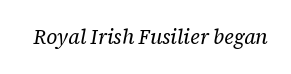
{"italic": "yes", "lean": "right", "slant_degrees": 12, "bold": "no", "underline": "no", "letter_spacing": "normal", "letter_spacing_em": 0.0, "glyph_px": 20}
